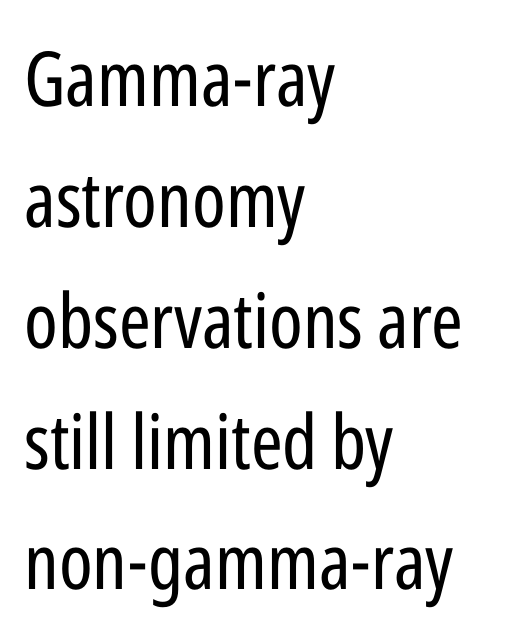
Character widths vary here, with narrow letters taking less room than wide ones. Short and long lines alike share a common starting point at left. When letters stand straight like this, we call the style roman or upright. The face looks like a standard text weight, possibly lighter.
